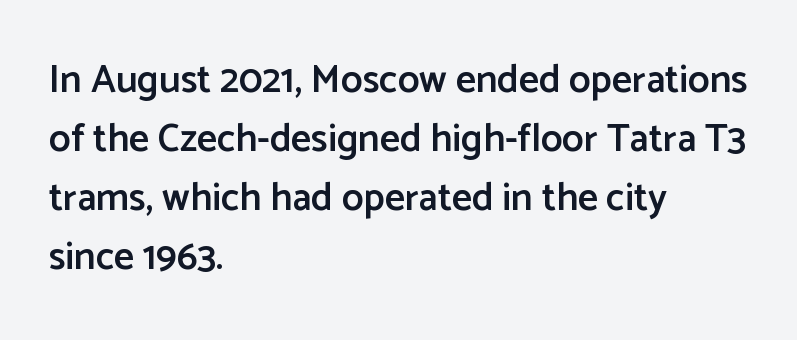
The image shows 39 px semibold sans-serif type, upright; set left-aligned, normal line spacing (1.51x), normal letter spacing, not underlined; low stroke contrast and a medium x-height.
